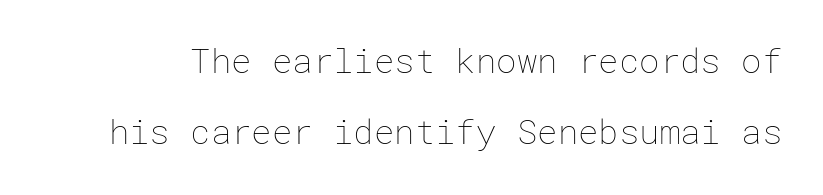
Q: Is the text bold? A: No.
Q: Is the text italic (slanted)? A: No, it is upright.
Q: Is the text underlined? A: No.
Q: Is the spacing between letters normal or unusually wide? A: Normal.
Q: Is the spacing between lines tight, normal or loose? A: Loose.
Q: Width (condensed, normal, or wide)? A: Normal.
Q: Stroke contrast? A: Low.
Q: x-height? A: Medium.
